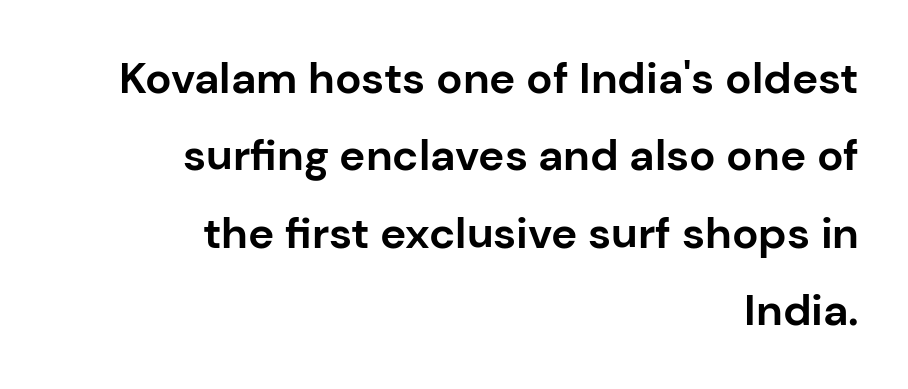
The letters advance in unequal steps, a hallmark of proportional type. Thick stems and heavy bowls — unmistakably bold. Regarding serifs, this sample does without them. Typeset ragged left — the right edge is the straight one. Descenders are the only things crossing below the line.
